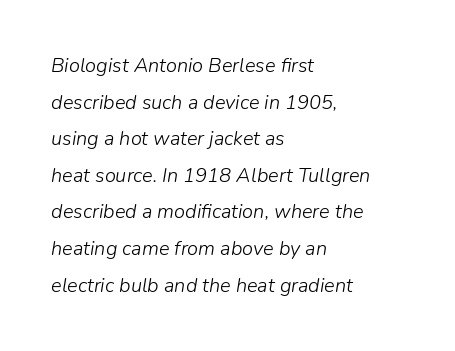
Q: Is the text bold? A: No.
Q: Is the text italic (slanted)? A: Yes, it leans right by about 9 degrees.
Q: Is the text underlined? A: No.
Q: How is the paragraph aligned? A: Left-aligned.
Q: Is the spacing between letters normal or unusually wide? A: Normal.
